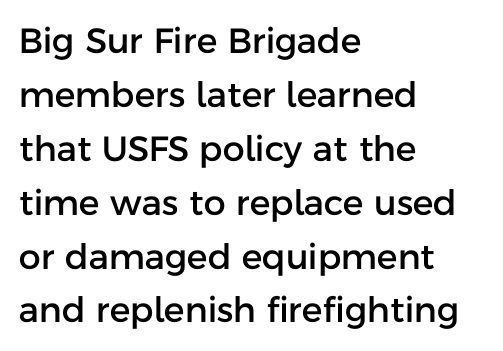
The image shows 35 px sans-serif type, upright; set left-aligned, normal line spacing (1.54x), normal letter spacing, not underlined; low stroke contrast and a medium x-height.
